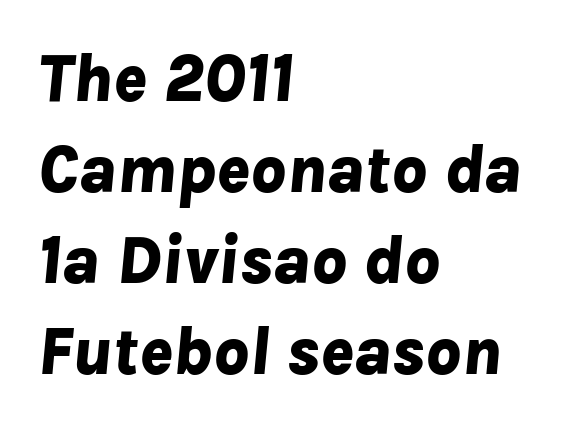
Is the letter spacing exaggerated? No — it looks like the ordinary default. The space between consecutive lines is moderate. The characters look thick and weighty, a clear bold. Alignment: flush left. Each letter keeps its own natural width here, so spacing adapts to shape. Designer's note — italics engaged.
